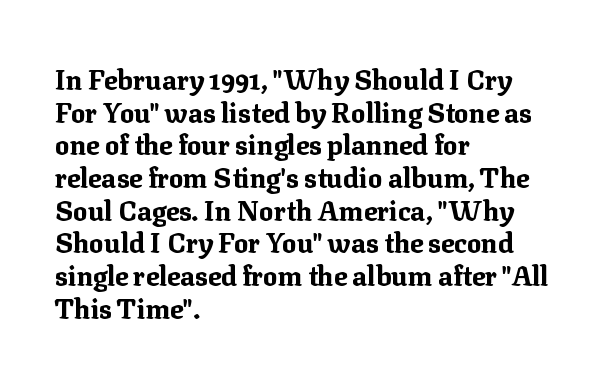
The glyphs are unaccompanied by any horizontal stroke below them. The passage shown is emphatically bold. The lettering holds an erect, upright posture throughout. Here the glyphs are tracked normally, forming tight word shapes.
